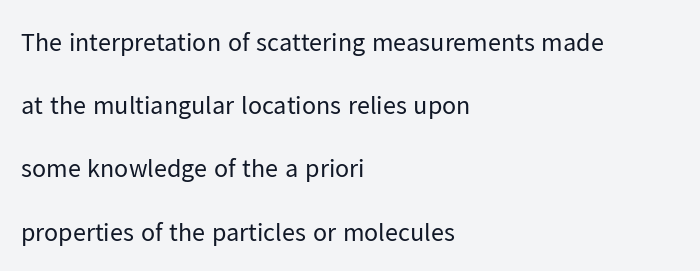
The image shows 26 px text type, upright; set left-aligned, loose line spacing (2.43x), normal letter spacing, not underlined.
